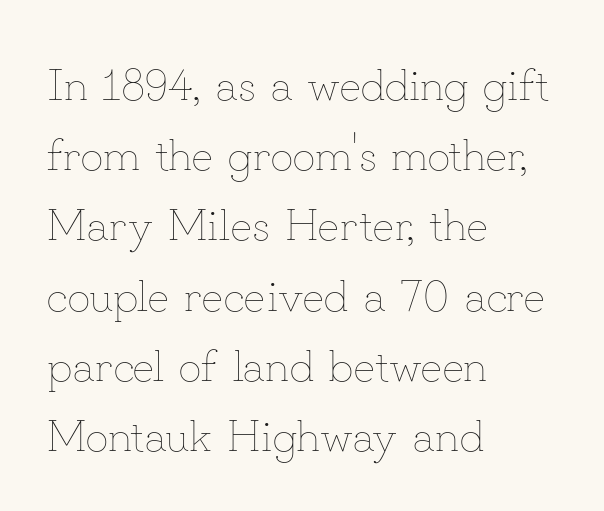
The image shows 45 px thin type, upright; set left-aligned, normal line spacing (1.56x), normal letter spacing, not underlined; low stroke contrast and a small x-height.
